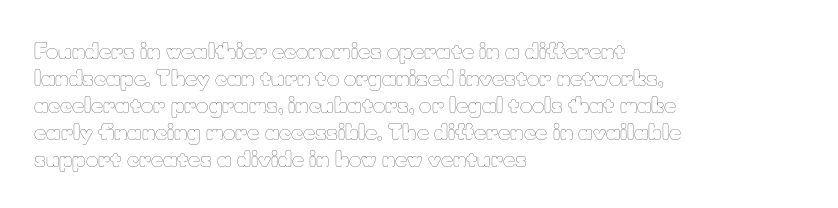
These lines keep a tight, regular rhythm from letter to letter. The rows are spaced the way most documents space them. Nothing heavy about these letters — not bold at all. A roman cut, with each character standing at attention. Check under the words: just untouched page. All the whitespace from short lines collects on the right.
